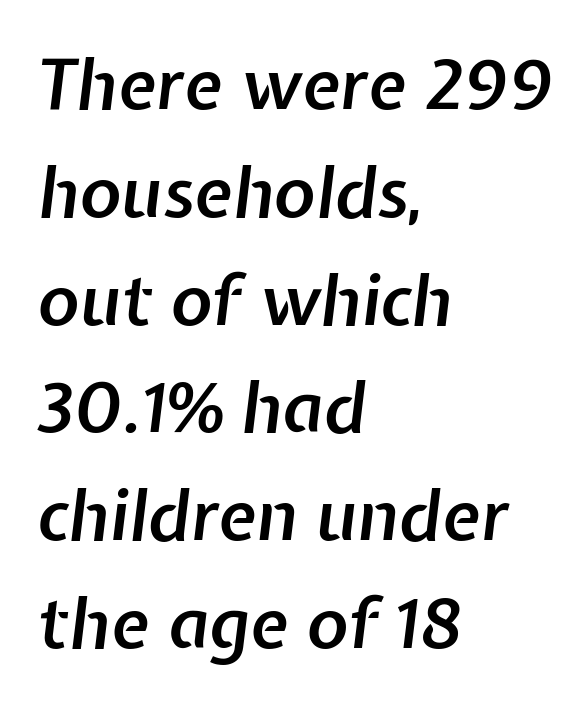
Q: Is the text bold? A: Semi-bold.
Q: Is the text italic (slanted)? A: Yes, it leans right by about 7 degrees.
Q: Is the text underlined? A: No.
Q: How is the paragraph aligned? A: Left-aligned.
Q: Is the spacing between letters normal or unusually wide? A: Normal.
Q: Is the spacing between lines tight, normal or loose? A: Normal.
Q: Width (condensed, normal, or wide)? A: Normal.
Q: Stroke contrast? A: Low.
Q: x-height? A: Medium.
Q: Monospaced? A: No.
